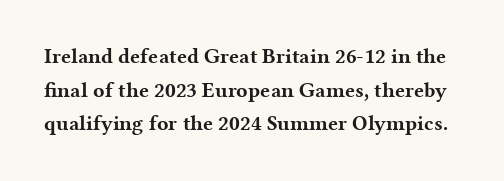
{"italic": "no", "bold": "yes", "underline": "no", "line_spacing": "normal", "line_spacing_ratio": 1.6, "letter_spacing": "normal", "letter_spacing_em": 0.0, "glyph_px": 21}
